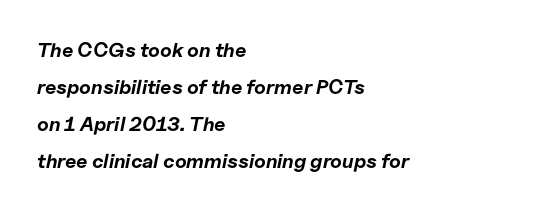
Q: Is the text bold? A: Yes.
Q: Is the text italic (slanted)? A: Yes, it leans right by about 11 degrees.
Q: Is the text underlined? A: No.
Q: How is the paragraph aligned? A: Left-aligned.
Q: Is the spacing between letters normal or unusually wide? A: Normal.
